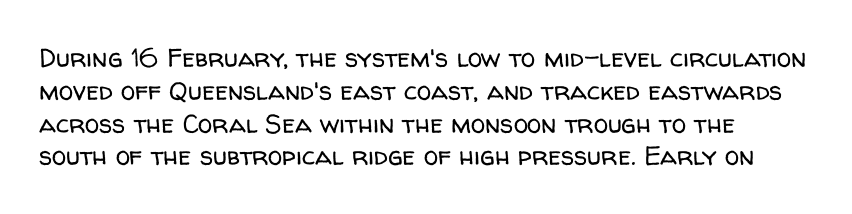
Q: Is the text bold? A: No.
Q: Is the text italic (slanted)? A: No, it is upright.
Q: Is the text underlined? A: No.
Q: How is the paragraph aligned? A: Left-aligned.
Q: Is the spacing between letters normal or unusually wide? A: Normal.
Q: Is the spacing between lines tight, normal or loose? A: Normal.
